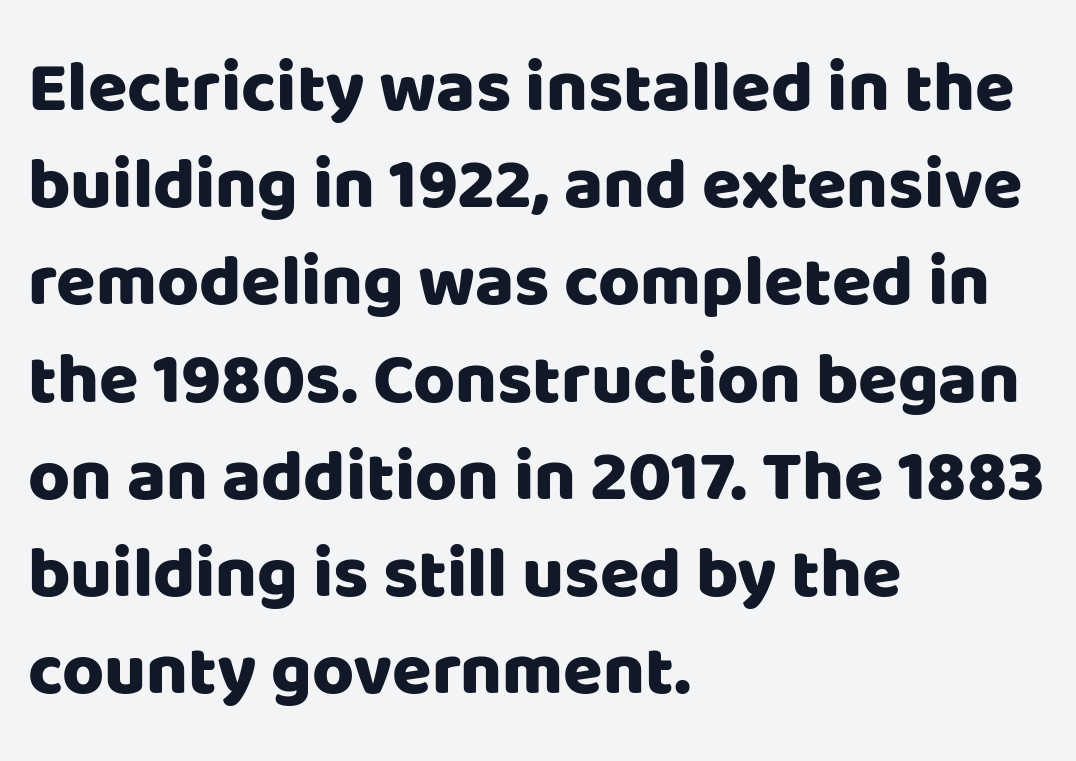
Nope, no serifs anywhere on these letters. Nothing unusual about the tracking: characters are spaced as the font intends. Quick note: not italic, upright. Varying glyph widths throughout — classic text-font behaviour. Underlining? Definitely not there. Horizontal alignment here is leftward, the default for most running prose.
